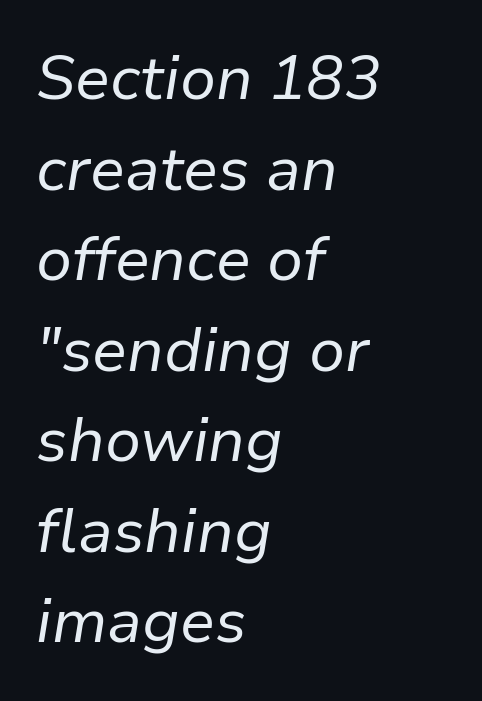
{"italic": "yes", "lean": "right", "slant_degrees": 9, "bold": "no", "weight": "regular", "width": "normal", "stroke_contrast": "low", "x_height": "medium", "monospaced": "no", "underline": "no", "align": "left", "line_spacing": "normal", "line_spacing_ratio": 1.46, "letter_spacing": "normal", "letter_spacing_em": 0.0, "glyph_px": 62}
